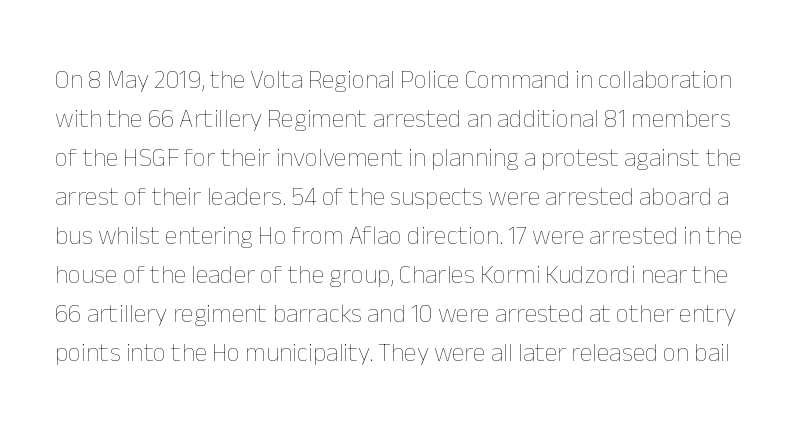
The font is comparable to plain body text, perhaps lighter. The lettering stays uniformly vertical, giving the passage a roman look. How are the letters spaced? Ordinarily, with no added tracking. The area under the type is left untouched. Normally led — the rows are evenly, conventionally spaced.
